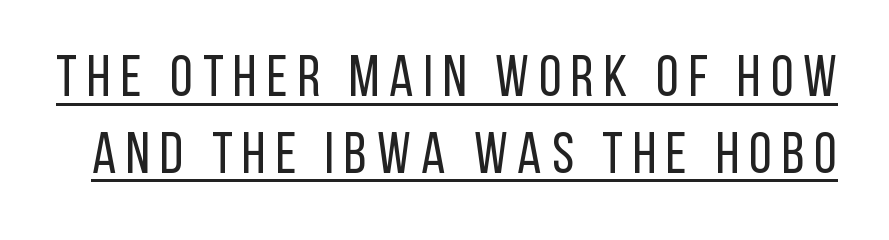
In terms of posture, this sample is upright. The face used here is proportionally spaced, like ordinary book or web type. What kind of face is this? One without serifs — a sans. These lines sit exactly where default settings would place them. Glance below the letters and you will spot a drawn line. Heft: none added — not bold.
